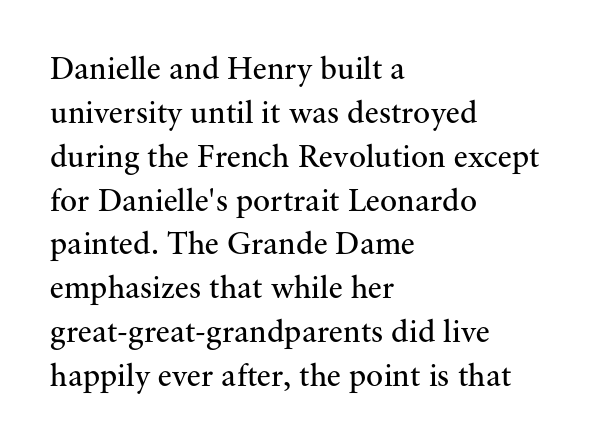
{"serif": "yes", "italic": "no", "bold": "no", "weight": "regular", "width": "normal", "stroke_contrast": "medium", "x_height": "small", "monospaced": "no", "underline": "no", "align": "left", "line_spacing": "normal", "line_spacing_ratio": 1.37, "letter_spacing": "normal", "letter_spacing_em": 0.0, "glyph_px": 32}
